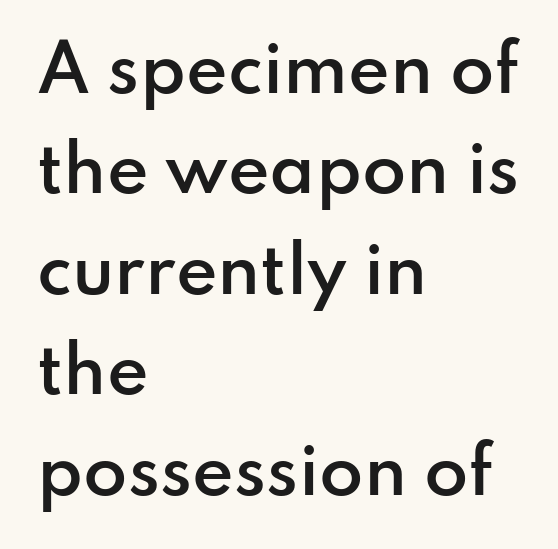
How are the letters spaced? Ordinarily, with no added tracking. Varying glyph widths throughout — classic text-font behaviour. The axis of the letterforms is exactly vertical. The paragraph has a hard left edge and a soft right edge.
